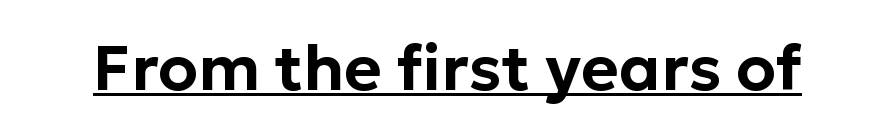
Do the letters lean? They stand straight. The line texture is even and compact thanks to regular tracking. Character widths vary here, with narrow letters taking less room than wide ones. The words here are underlined. The font family rendered here belongs to the sans-serif group.
